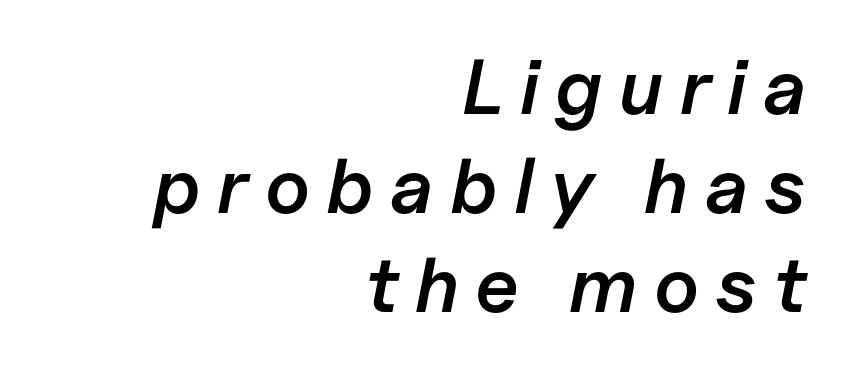
What weight is shown? A semibold, between regular and bold. Loose tracking; the words dissolve into strings of separated letters. Descenders are the only things crossing below the line. The letters advance in unequal steps, a hallmark of proportional type. These lines stack with their right ends in a neat column. Interline gaps are of average width in this sample.
